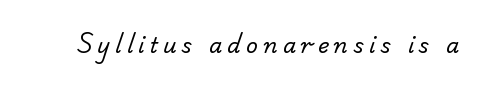
{"bold": "no", "underline": "no", "letter_spacing": "wide", "letter_spacing_em": 0.25, "glyph_px": 21}
